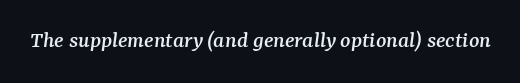
Q: Is the text italic (slanted)? A: Yes, it leans right by about 7 degrees.
Q: Is the text underlined? A: No.
Q: Is the spacing between letters normal or unusually wide? A: Normal.
